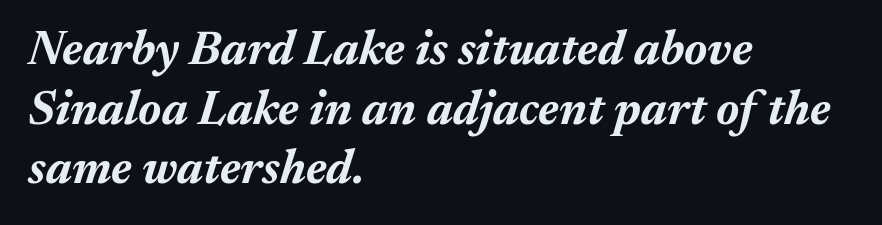
Q: Is the text bold? A: Yes.
Q: Is the text italic (slanted)? A: Yes, it leans right by about 17 degrees.
Q: Is the text underlined? A: No.
Q: How is the paragraph aligned? A: Left-aligned.
Q: Is the spacing between letters normal or unusually wide? A: Normal.
Q: Width (condensed, normal, or wide)? A: Normal.
Q: Stroke contrast? A: Medium.
Q: x-height? A: Medium.
Q: Monospaced? A: No.
